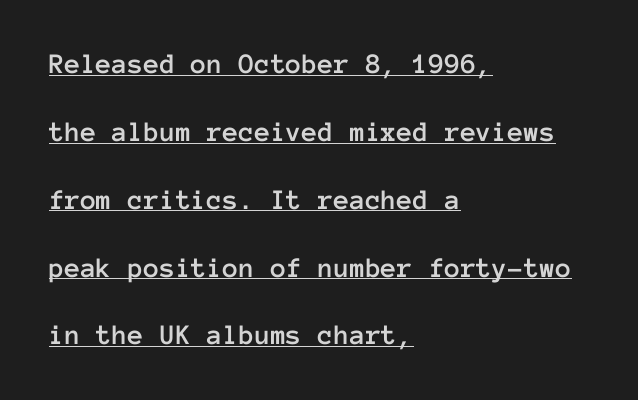
{"italic": "no", "width": "normal", "stroke_contrast": "low", "x_height": "medium", "monospaced": "yes", "underline": "yes", "align": "left", "line_spacing": "loose", "line_spacing_ratio": 2.34, "letter_spacing": "normal", "letter_spacing_em": 0.0, "glyph_px": 29}
